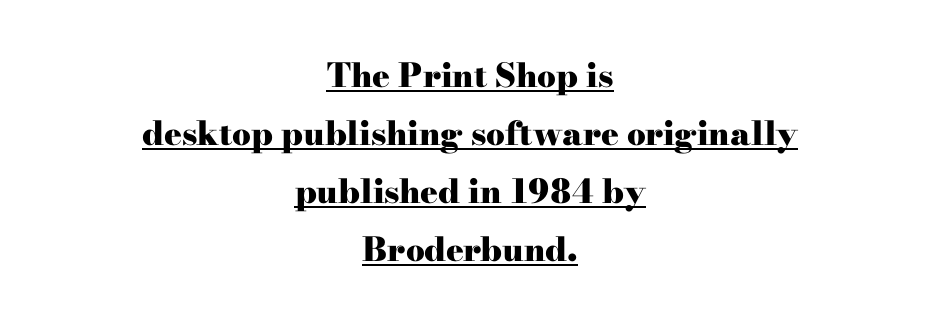
Q: Is the text bold? A: Yes.
Q: Is the text italic (slanted)? A: No, it is upright.
Q: Is the typeface a serif or a sans-serif typeface? A: Serif.
Q: Is the text underlined? A: Yes.
Q: How is the paragraph aligned? A: Centered.
Q: Is the spacing between letters normal or unusually wide? A: Normal.
Q: Width (condensed, normal, or wide)? A: Wide.
Q: Stroke contrast? A: High.
Q: x-height? A: Small.
Q: Monospaced? A: No.
